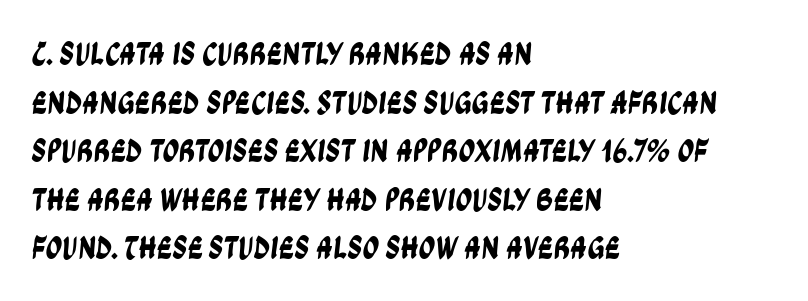
Check under the words: just untouched page. Typeset ragged right — the left edge is the straight one. There is no visible air inserted between adjacent glyphs. Normally led — the rows are evenly, conventionally spaced. The type family on display is of the sans-serif kind. You could not count columns in this text — the font is proportionally spaced.
